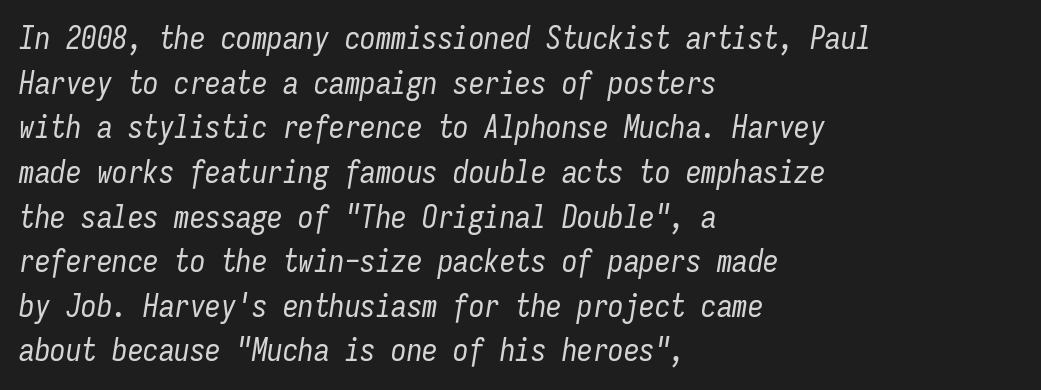
Q: Is the text bold? A: No.
Q: Is the text italic (slanted)? A: Yes, it leans right by about 9 degrees.
Q: Is the text underlined? A: No.
Q: How is the paragraph aligned? A: Left-aligned.
Q: Is the spacing between letters normal or unusually wide? A: Normal.
Q: Is the spacing between lines tight, normal or loose? A: Normal.
Q: Width (condensed, normal, or wide)? A: Condensed.
Q: Stroke contrast? A: Low.
Q: x-height? A: Medium.
Q: Monospaced? A: Yes.
